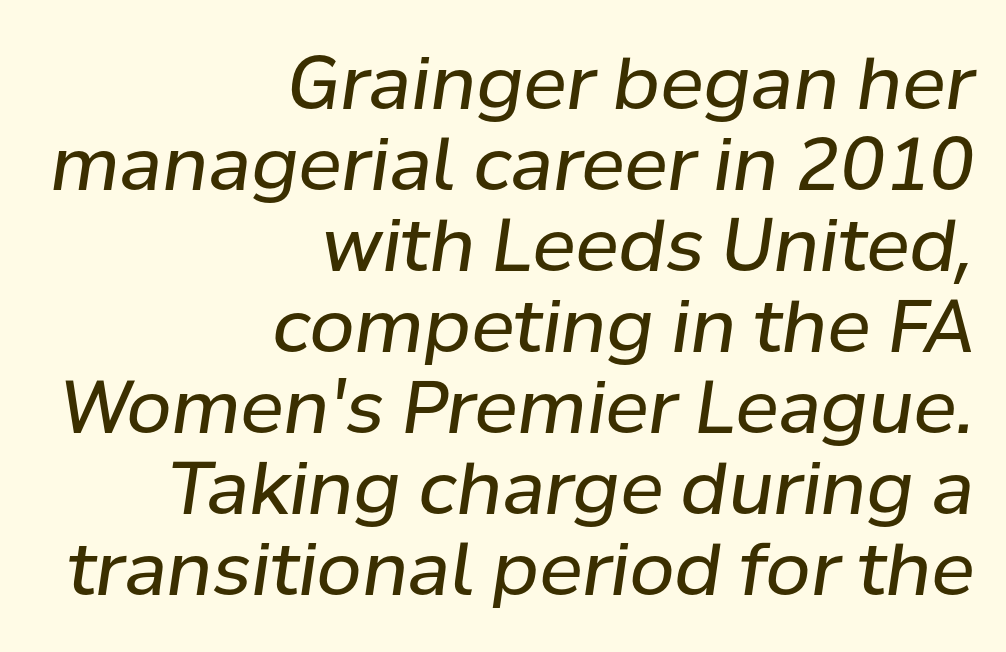
These lines are rendered in a variable-pitch font. Each word holds together tightly as a unit, with standard inter-letter gaps. No extra ink here — the face is not bold. The lettering tilts uniformly, giving the passage an italic look. One-word summary of the alignment: right. If you measured baseline to baseline, you'd find a short distance.
